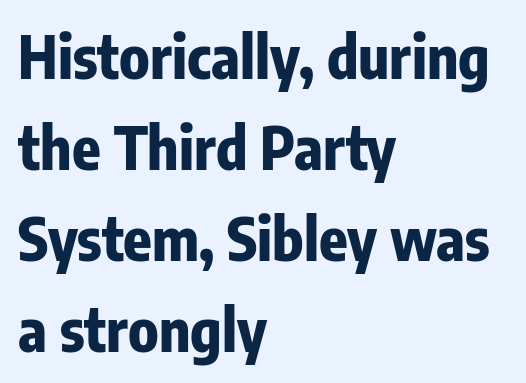
The image shows 59 px bold, condensed sans-serif type, upright; set left-aligned, normal line spacing (1.54x), normal letter spacing, not underlined; low stroke contrast and a medium x-height.
